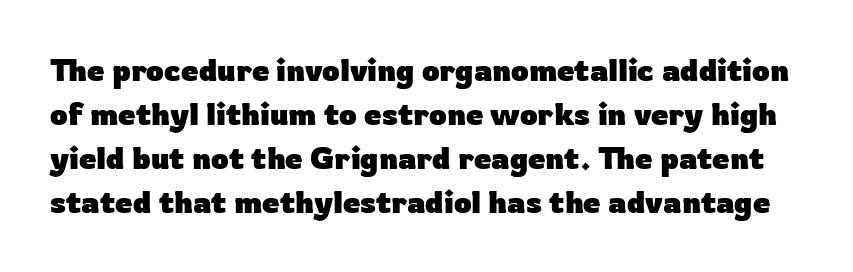
The image shows 31 px heavy sans-serif type, upright; set normal line spacing (1.42x), normal letter spacing, not underlined; low stroke contrast and a medium x-height.
